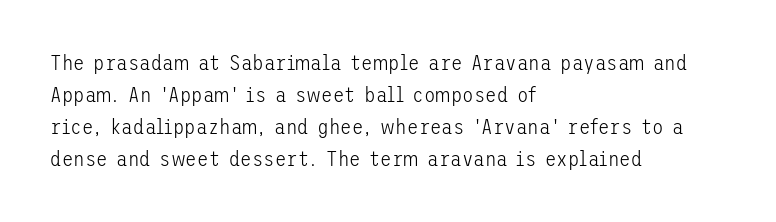
Is the block centered? No — it sits flush against the left margin. Honestly, the row spacing looks completely unremarkable. Check under the words: just untouched page. Ascenders rise straight up at ninety degrees. Nobody touched the tracking dial on this one.
